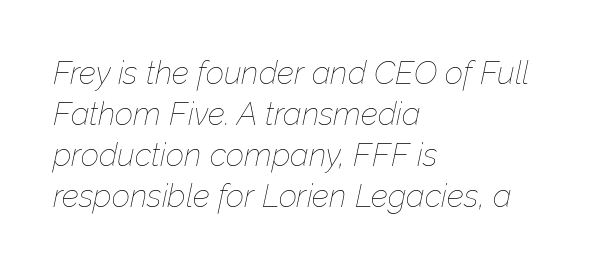
The image shows 32 px thin type, italic (leaning right); set left-aligned, normal line spacing (1.28x), normal letter spacing, not underlined; low stroke contrast and a medium x-height.
